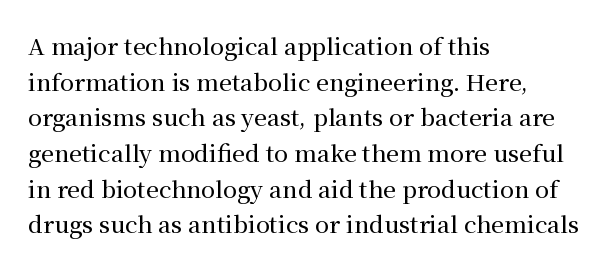
Q: Is the text italic (slanted)? A: No, it is upright.
Q: Is the text underlined? A: No.
Q: How is the paragraph aligned? A: Left-aligned.
Q: Is the spacing between letters normal or unusually wide? A: Normal.
Q: Is the spacing between lines tight, normal or loose? A: Normal.
